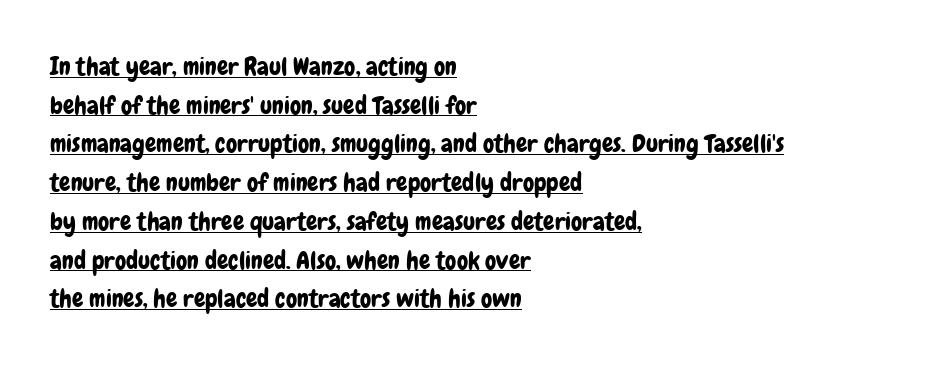
{"italic": "no", "underline": "yes", "align": "left", "line_spacing": "normal", "line_spacing_ratio": 1.55, "letter_spacing": "normal", "letter_spacing_em": 0.0, "glyph_px": 25}
